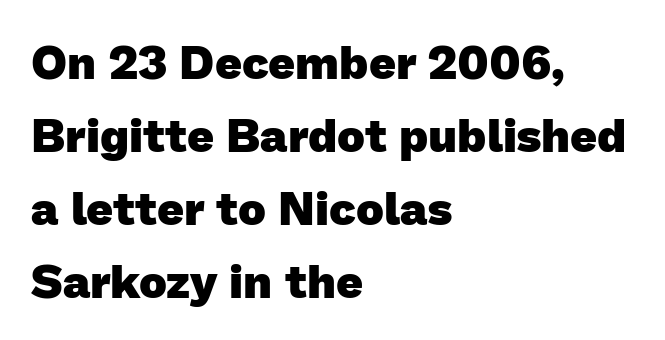
The image shows 47 px heavy sans-serif type; set left-aligned, normal line spacing (1.55x), normal letter spacing, not underlined; low stroke contrast and a medium x-height.
